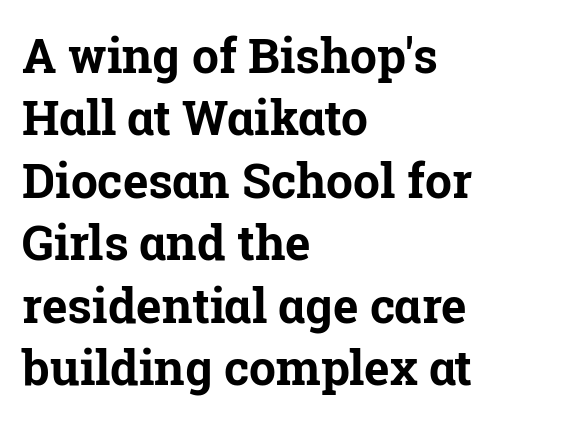
Q: Is the text bold? A: Yes.
Q: Is the text italic (slanted)? A: No, it is upright.
Q: Is the typeface a serif or a sans-serif typeface? A: Serif.
Q: Is the text underlined? A: No.
Q: How is the paragraph aligned? A: Left-aligned.
Q: Is the spacing between letters normal or unusually wide? A: Normal.
Q: Is the spacing between lines tight, normal or loose? A: Normal.
Q: Width (condensed, normal, or wide)? A: Normal.
Q: Stroke contrast? A: Low.
Q: x-height? A: Medium.
Q: Monospaced? A: No.
